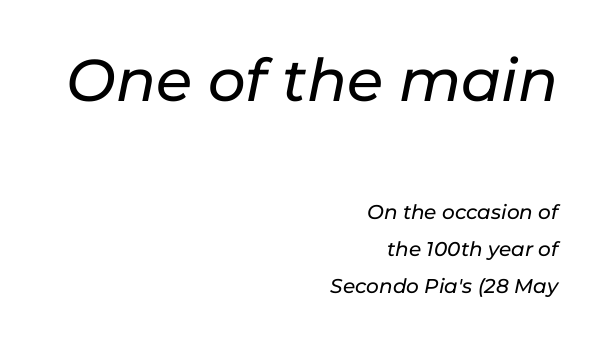
{"italic": "yes", "lean": "right", "slant_degrees": 11, "width": "normal", "stroke_contrast": "low", "x_height": "medium", "monospaced": "no", "underline": "no", "align": "right", "line_spacing_ratio": 1.85, "letter_spacing": "normal", "letter_spacing_em": 0.0, "larger_block": "first", "size_ratio": 2.95, "glyph_px": 59}
